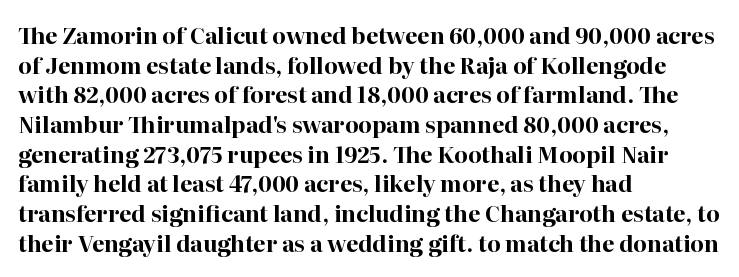
{"italic": "no", "bold": "yes", "underline": "no", "align": "left", "line_spacing": "normal", "line_spacing_ratio": 1.35, "letter_spacing": "normal", "letter_spacing_em": 0.0, "glyph_px": 22}
